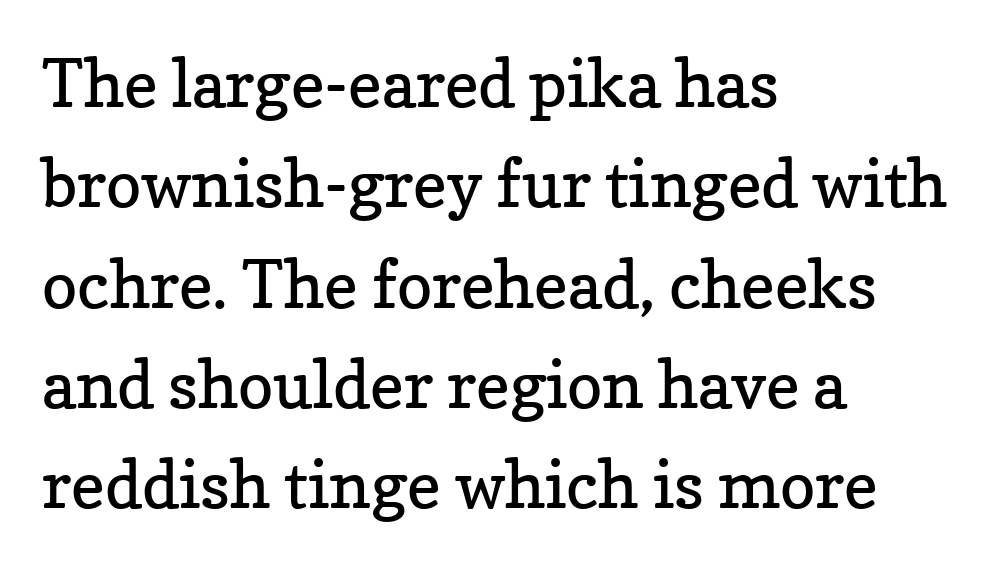
{"serif": "yes", "italic": "no", "bold": "no", "weight": "regular", "width": "normal", "stroke_contrast": "low", "x_height": "medium", "monospaced": "no", "underline": "no", "align": "left", "line_spacing": "normal", "line_spacing_ratio": 1.52, "letter_spacing": "normal", "letter_spacing_em": 0.0, "glyph_px": 66}
